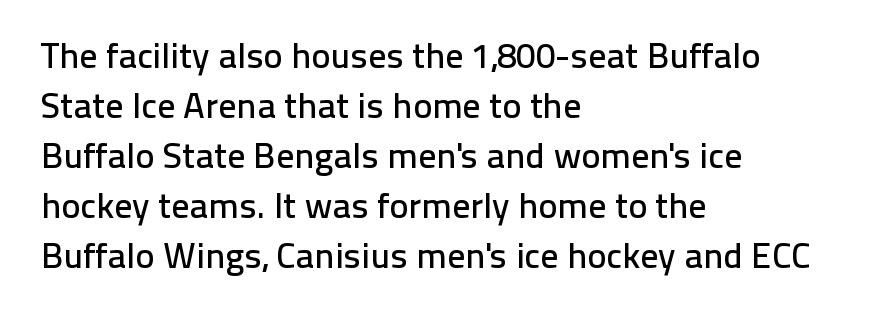
{"serif": "no", "italic": "no", "width": "normal", "stroke_contrast": "low", "x_height": "medium", "monospaced": "no", "underline": "no", "align": "left", "line_spacing": "normal", "line_spacing_ratio": 1.39, "letter_spacing": "normal", "letter_spacing_em": 0.0, "glyph_px": 36}
